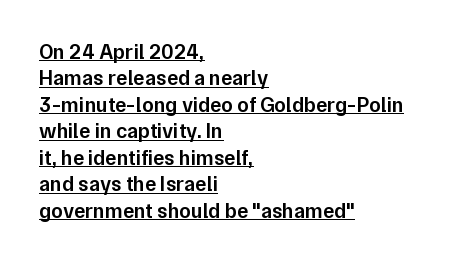
Q: Is the text bold? A: Semi-bold.
Q: Is the text italic (slanted)? A: No, it is upright.
Q: Is the text underlined? A: Yes.
Q: How is the paragraph aligned? A: Left-aligned.
Q: Is the spacing between letters normal or unusually wide? A: Normal.
Q: Is the spacing between lines tight, normal or loose? A: Normal.
